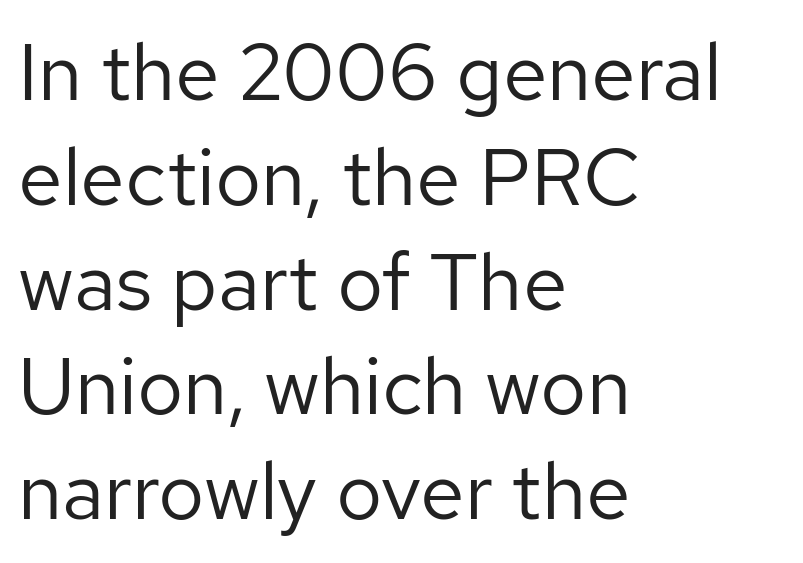
If you measured baseline to baseline, you'd find a middling distance. When letters stand straight like this, we call the style roman or upright. Leftover space on each line is placed entirely after the last word. A sans-serif font was chosen for this passage.
